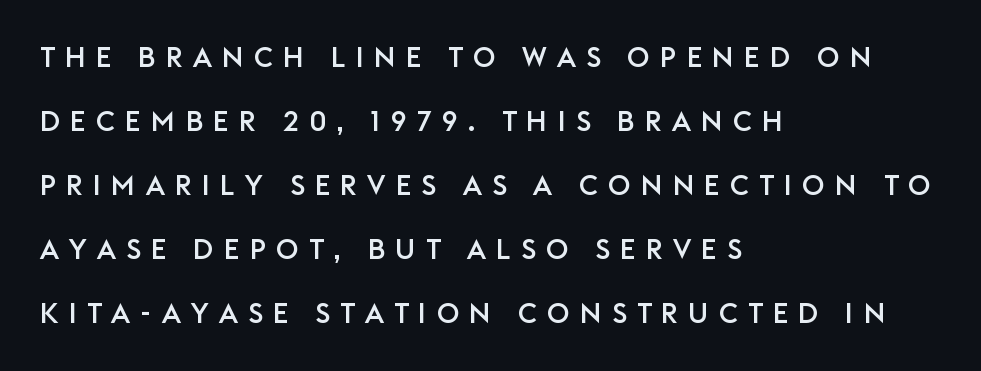
The image shows 28 px sans-serif type, upright; set left-aligned, loose line spacing (2.29x), unusually wide letter spacing (+0.36 em), not underlined; low stroke contrast and a large x-height.
